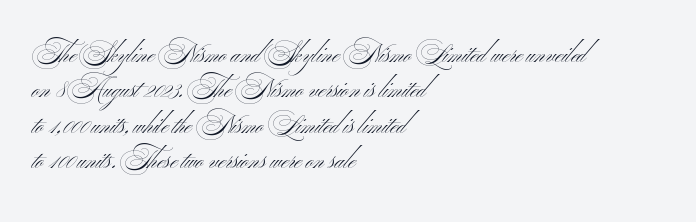
The image shows 25 px text type; set left-aligned, normal line spacing (1.42x), normal letter spacing, not underlined.
